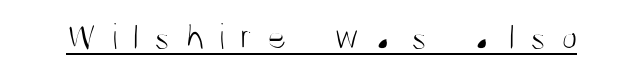
Italic: no, the glyphs are upright roman. Beneath each row of characters lies a ruled line. The passage shown is typed in a proportional face where columns would drift. Students, note that the glyphs here are deliberately spaced far apart. Stroke mass is kept to a normal reading level or below. Nothing sits at the stroke ends, so this counts as sans-serif.
